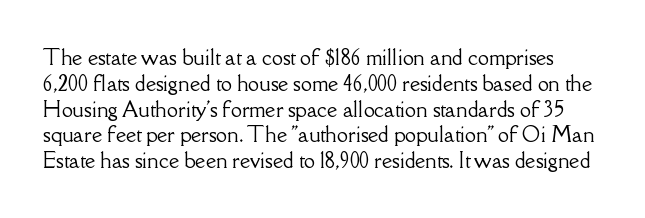
Q: Is the text italic (slanted)? A: No, it is upright.
Q: Is the text underlined? A: No.
Q: Is the spacing between letters normal or unusually wide? A: Normal.
Q: Is the spacing between lines tight, normal or loose? A: Normal.
